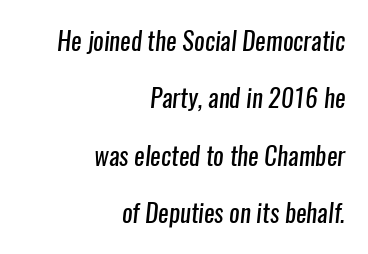
The baseline area is clear. In terms of letterspacing, this is plain default setting. Short and long lines alike share a common ending point at right. The font sits on the lighter half of the weight spectrum, regular included.
